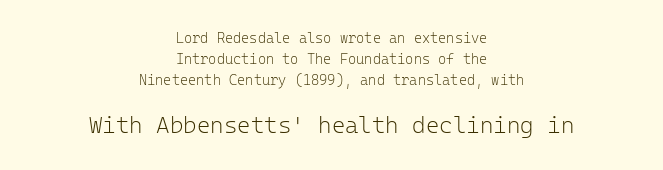
The image shows 23 px text type, upright; set centered, normal line spacing (1.5x), normal letter spacing, not underlined; the second (bottom) block is 1.64x larger.
